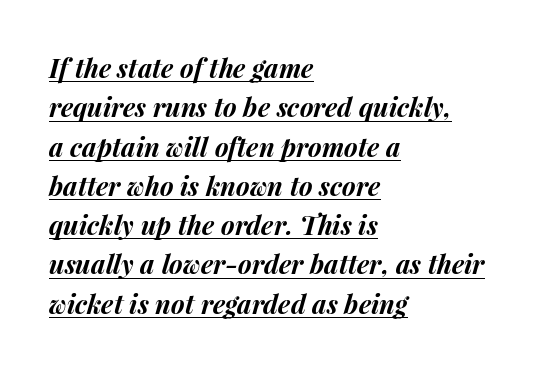
The typesetter chose a ragged-right arrangement here. These lines were composed using italics. A typesetter would call this zero additional tracking. The block of text has a typical density, with ordinary space between rows. The rendering uses the underline text-decoration.
